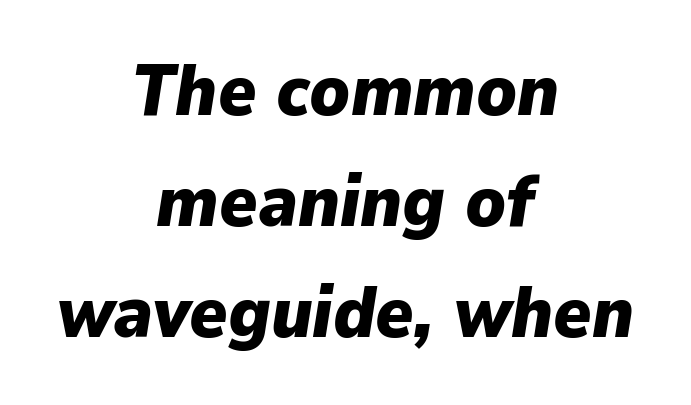
The image shows 72 px heavy type, italic (leaning right); set centered, normal line spacing (1.54x), normal letter spacing, not underlined; low stroke contrast and a medium x-height.
